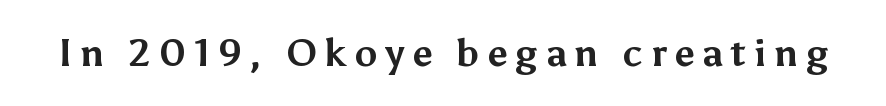
{"serif": "no", "italic": "no", "bold": "yes", "weight": "bold", "width": "normal", "stroke_contrast": "medium", "x_height": "medium", "monospaced": "no", "underline": "no", "letter_spacing": "wide", "letter_spacing_em": 0.2, "glyph_px": 38}
